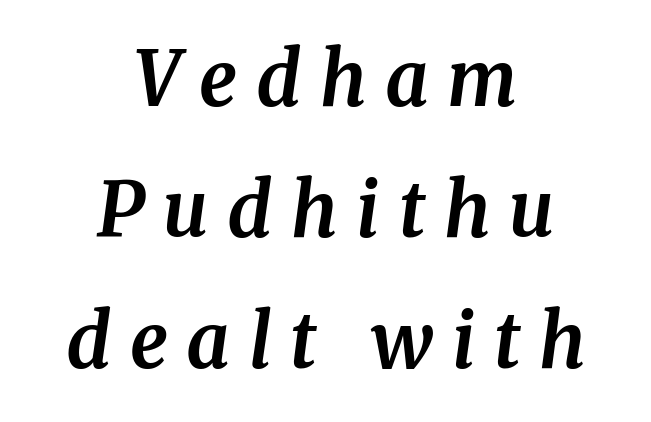
Q: Is the text bold? A: Yes.
Q: Is the text italic (slanted)? A: Yes, it leans right by about 8 degrees.
Q: Is the typeface a serif or a sans-serif typeface? A: Serif.
Q: Is the text underlined? A: No.
Q: How is the paragraph aligned? A: Centered.
Q: Is the spacing between letters normal or unusually wide? A: Unusually wide.
Q: Width (condensed, normal, or wide)? A: Normal.
Q: Stroke contrast? A: Medium.
Q: x-height? A: Medium.
Q: Monospaced? A: No.
